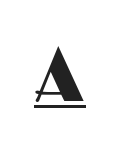
Looks like someone drew a line under every word here. Think of a printed novel: that variable character pitch is what you see here. Does the lettering tilt? It doesn't — this is upright. The glyphs in this specimen are sans serif. The tracking reads as deliberately expanded to a designer's eye.
